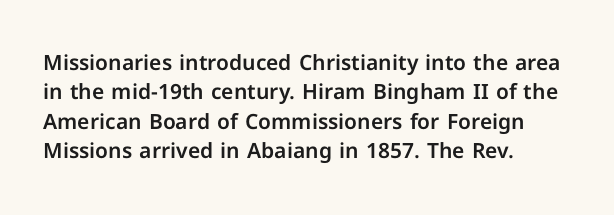
If you drew a ruler down the left edge, every line would touch it. The foot of each line stays bare and open. What's the leading like? Ordinary, nothing unusual. The axis of the letterforms is exactly vertical. Observe the ordinary spacing: letters are neighbours, not strangers.
